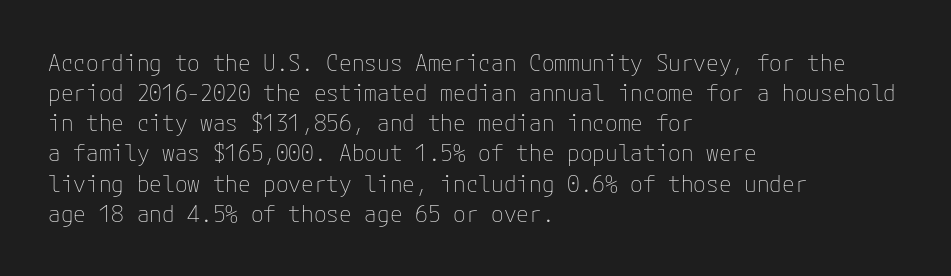
Teacher's note: observe the even left margin — that is flush-left alignment. Does extra space separate the letters? No, they use regular spacing. In terms of posture, this sample is upright. The glyphs are unaccompanied by any horizontal stroke below them. The lines sit at an ordinary, default distance from one another.
